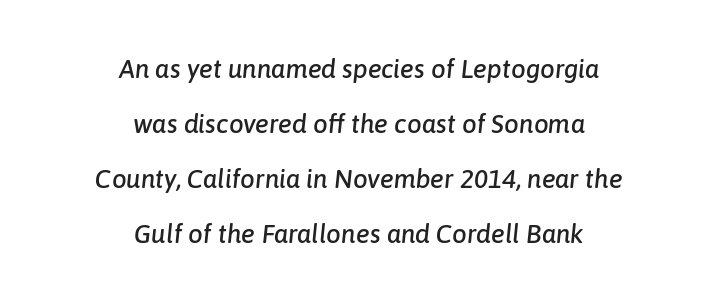
Q: Is the text italic (slanted)? A: Yes, it leans right by about 6 degrees.
Q: Is the text underlined? A: No.
Q: How is the paragraph aligned? A: Centered.
Q: Is the spacing between letters normal or unusually wide? A: Normal.
Q: Is the spacing between lines tight, normal or loose? A: Loose.
